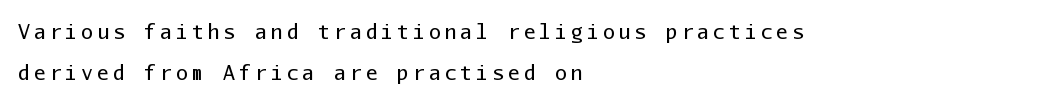
The image shows 20 px text type, upright; set left-aligned, loose line spacing (2.07x), not underlined.
